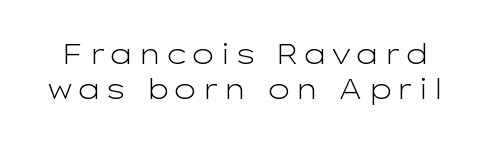
{"serif": "no", "italic": "no", "bold": "no", "weight": "light", "width": "wide", "stroke_contrast": "low", "x_height": "medium", "monospaced": "no", "underline": "no", "line_spacing": "normal", "line_spacing_ratio": 1.26, "glyph_px": 28}
